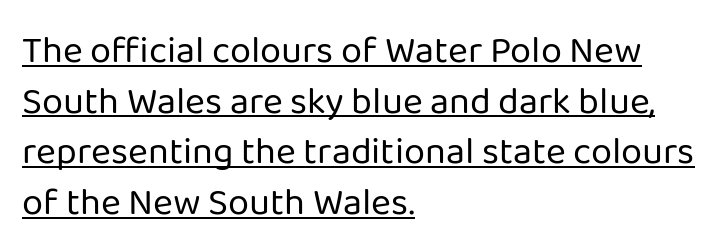
The image shows 38 px regular-weight sans-serif type, upright; set left-aligned, normal line spacing (1.33x), normal letter spacing, underlined; low stroke contrast and a medium x-height.
